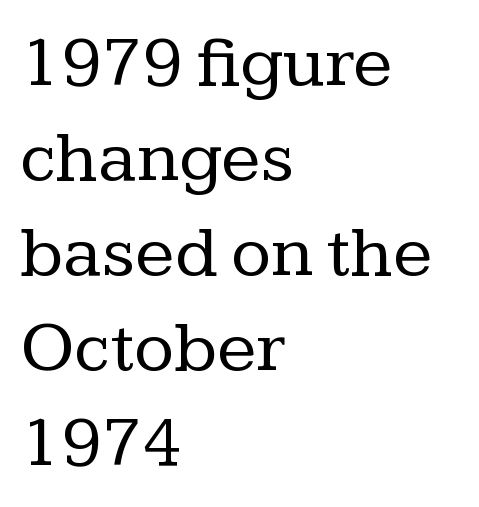
Q: Is the text bold? A: No.
Q: Is the text italic (slanted)? A: No, it is upright.
Q: Is the typeface a serif or a sans-serif typeface? A: Serif.
Q: Is the text underlined? A: No.
Q: How is the paragraph aligned? A: Left-aligned.
Q: Is the spacing between letters normal or unusually wide? A: Normal.
Q: Is the spacing between lines tight, normal or loose? A: Normal.
Q: Width (condensed, normal, or wide)? A: Normal.
Q: Stroke contrast? A: Low.
Q: x-height? A: Medium.
Q: Monospaced? A: No.
